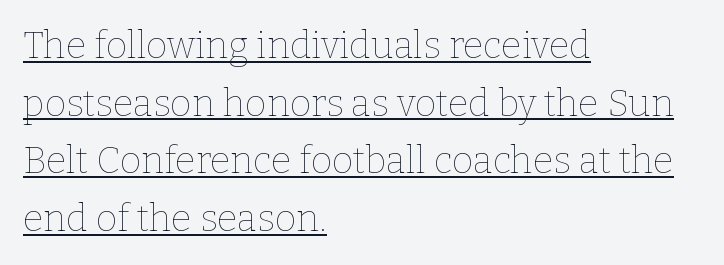
Q: Is the text bold? A: No.
Q: Is the text italic (slanted)? A: No, it is upright.
Q: Is the text underlined? A: Yes.
Q: How is the paragraph aligned? A: Left-aligned.
Q: Is the spacing between letters normal or unusually wide? A: Normal.
Q: Is the spacing between lines tight, normal or loose? A: Normal.
Q: Width (condensed, normal, or wide)? A: Normal.
Q: Stroke contrast? A: Low.
Q: x-height? A: Medium.
Q: Monospaced? A: No.
